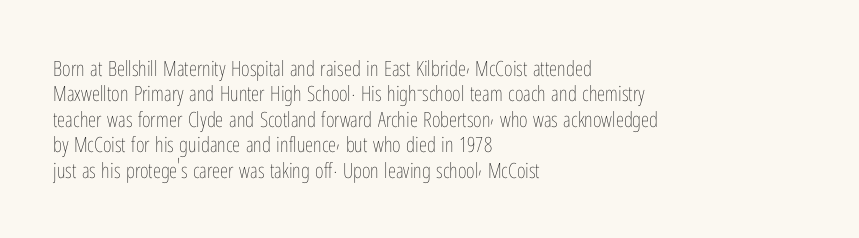
Q: Is the text bold? A: No.
Q: Is the text italic (slanted)? A: No, it is upright.
Q: Is the text underlined? A: No.
Q: How is the paragraph aligned? A: Left-aligned.
Q: Is the spacing between letters normal or unusually wide? A: Normal.
